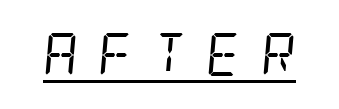
Q: Is the text bold? A: No.
Q: Is the text italic (slanted)? A: Yes, it leans right by about 5 degrees.
Q: Is the typeface a serif or a sans-serif typeface? A: Serif.
Q: Is the text underlined? A: Yes.
Q: Is the spacing between letters normal or unusually wide? A: Unusually wide.
Q: Width (condensed, normal, or wide)? A: Condensed.
Q: Stroke contrast? A: Low.
Q: x-height? A: Large.
